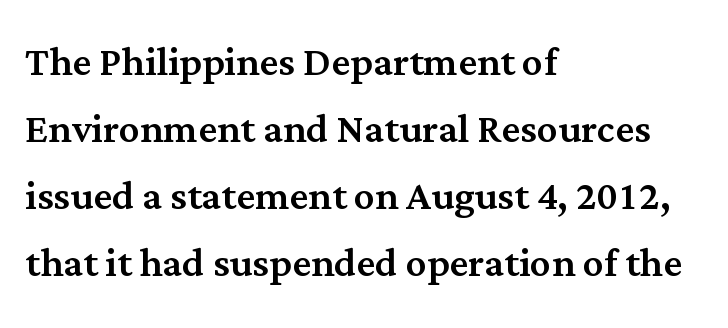
Students, observe: this is what conventionally led text looks like. Varying glyph widths throughout — classic text-font behaviour. Compared with typical body copy, the letter spacing here is the same. The area under the type is left untouched. Small tapered or slab feet sit at the stroke ends, so this counts as serif.
